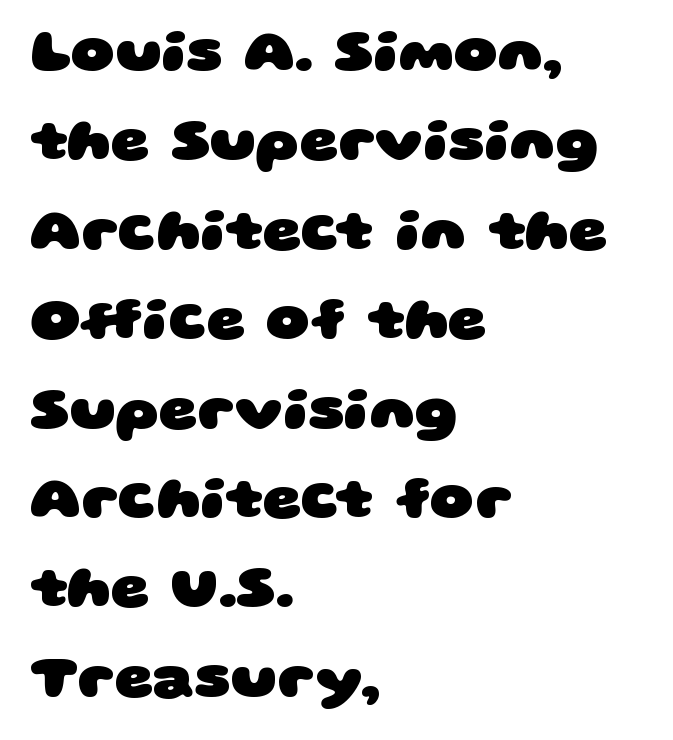
{"serif": "no", "bold": "yes", "weight": "heavy", "width": "wide", "stroke_contrast": "low", "x_height": "large", "monospaced": "no", "underline": "no", "align": "left", "line_spacing": "normal", "line_spacing_ratio": 1.49, "letter_spacing": "normal", "letter_spacing_em": 0.0, "glyph_px": 60}
